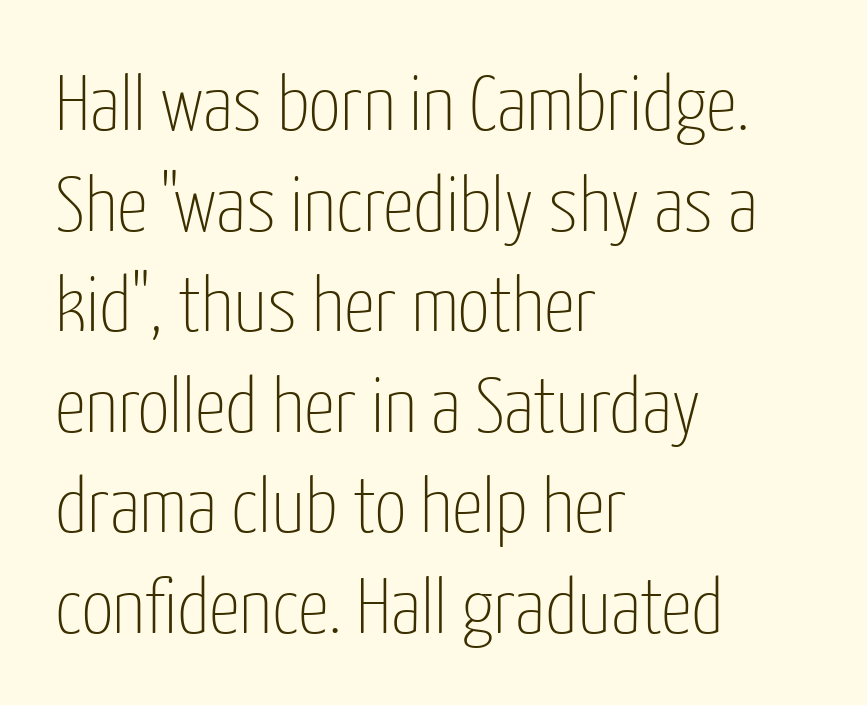
{"serif": "no", "italic": "no", "bold": "no", "weight": "thin", "width": "condensed", "stroke_contrast": "low", "x_height": "medium", "monospaced": "no", "underline": "no", "align": "left", "line_spacing": "normal", "line_spacing_ratio": 1.29, "letter_spacing": "normal", "letter_spacing_em": 0.0, "glyph_px": 78}
